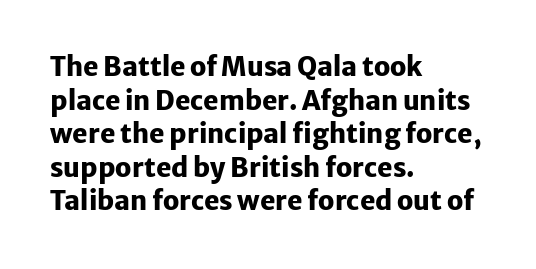
Q: Is the text bold? A: Yes.
Q: Is the text italic (slanted)? A: No, it is upright.
Q: Is the text underlined? A: No.
Q: How is the paragraph aligned? A: Left-aligned.
Q: Is the spacing between letters normal or unusually wide? A: Normal.
Q: Is the spacing between lines tight, normal or loose? A: Normal.
